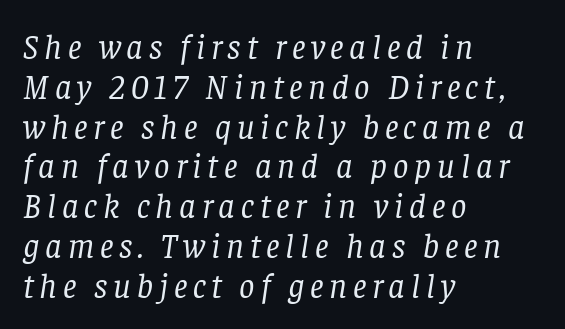
{"serif": "yes", "italic": "yes", "lean": "right", "slant_degrees": 8, "bold": "no", "weight": "regular", "width": "normal", "stroke_contrast": "low", "x_height": "large", "monospaced": "no", "underline": "no", "align": "left", "line_spacing_ratio": 1.17, "glyph_px": 34}
